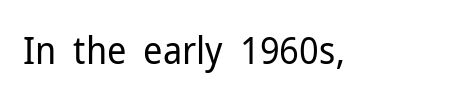
The image shows 38 px regular-weight sans-serif type, upright; set normal letter spacing, not underlined; low stroke contrast and a medium x-height.
